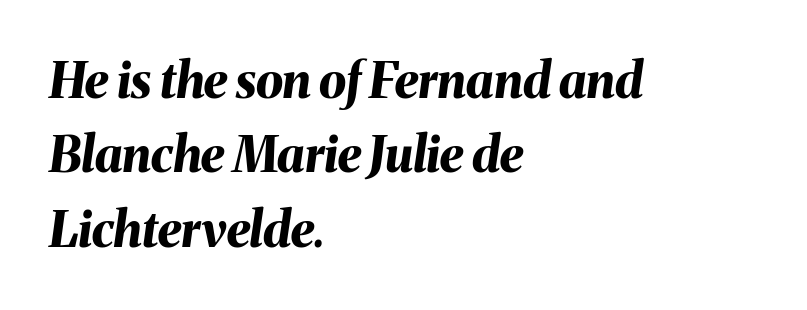
{"italic": "yes", "lean": "right", "slant_degrees": 8, "bold": "yes", "weight": "bold", "width": "normal", "stroke_contrast": "medium", "x_height": "medium", "monospaced": "no", "underline": "no", "align": "left", "line_spacing": "normal", "line_spacing_ratio": 1.52, "letter_spacing": "normal", "letter_spacing_em": 0.0, "glyph_px": 49}
